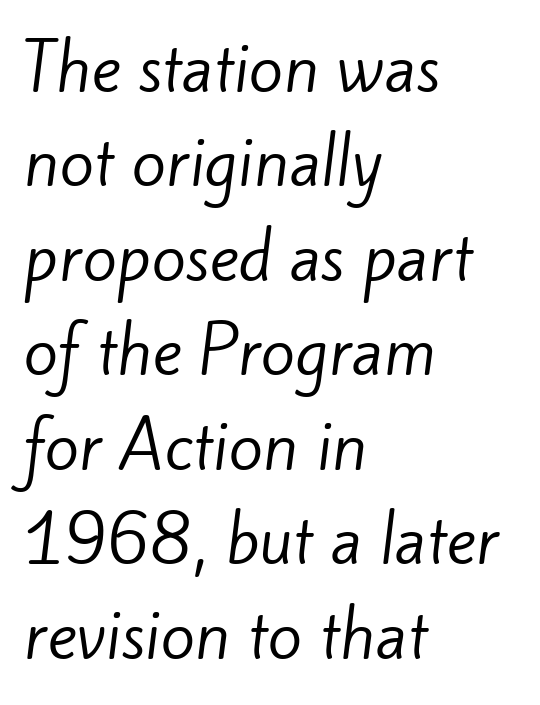
The letters advance in unequal steps, a hallmark of proportional type. Underlining? Definitely not there. The rendering uses a moderate line-height, typical for paragraphs. This is not heavy type; no bold has been used.
